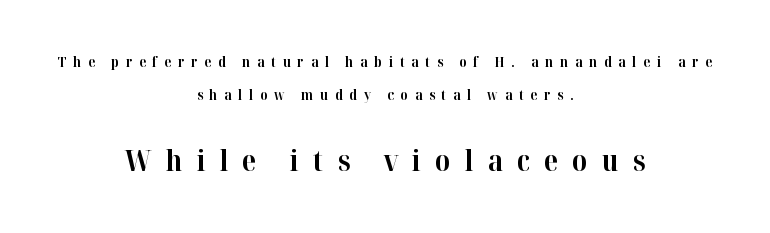
Summary of weight: heavy, a full bold. The leading is generous, giving the passage an open texture. The characters display serif detailing at their extremities. Every stem runs plumb, perpendicular to the baseline.
